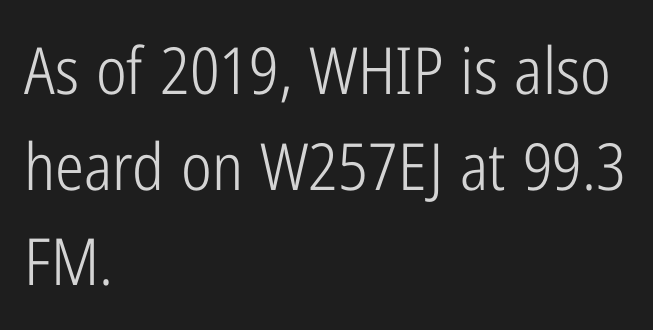
The leading is moderate, giving the passage an even texture. The cut favours lightness, reaching ordinary text weight at its darkest. Every character sits straight up, as roman type does. Do the characters align in a grid? No, the font is proportional.
